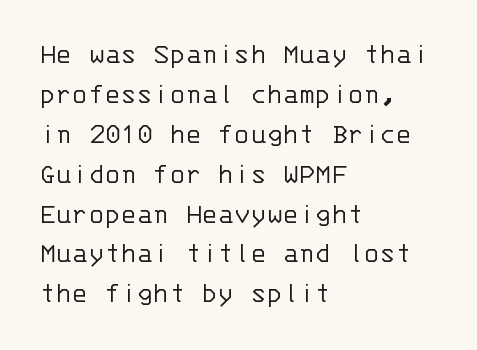
The paragraph shown leans on its left margin. What stands out about the letter spacing? Nothing — it is the standard amount. When letters stand straight like this, we call the style roman or upright. Compared with a typical body face, this is equally light or lighter still. Is this a fixed-width face? Yes — each glyph sits in an identical cell. A typesetter would label this face a sans.
